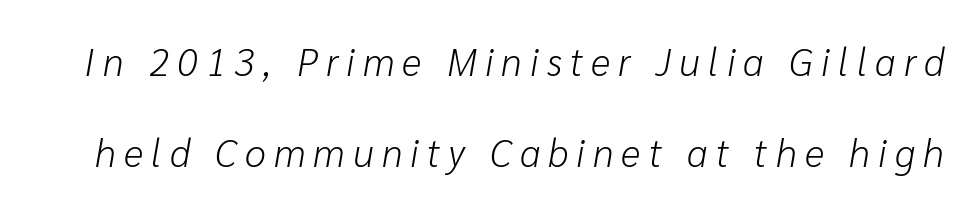
{"italic": "yes", "lean": "right", "slant_degrees": 10, "bold": "no", "weight": "light", "width": "normal", "stroke_contrast": "low", "x_height": "medium", "monospaced": "no", "underline": "no", "line_spacing": "loose", "line_spacing_ratio": 2.39, "letter_spacing": "wide", "letter_spacing_em": 0.21, "glyph_px": 38}
